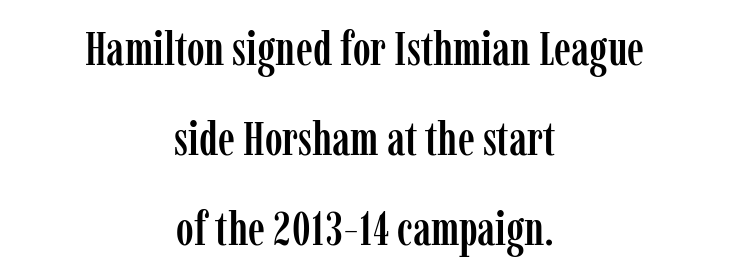
In CSS terms this would be text-align: center. Think of a printed novel: that variable character pitch is what you see here. Rule under the text: the space is simply empty. Short note: letters normally spaced. Serifs: yes, visible at the terminals of the letterforms.
